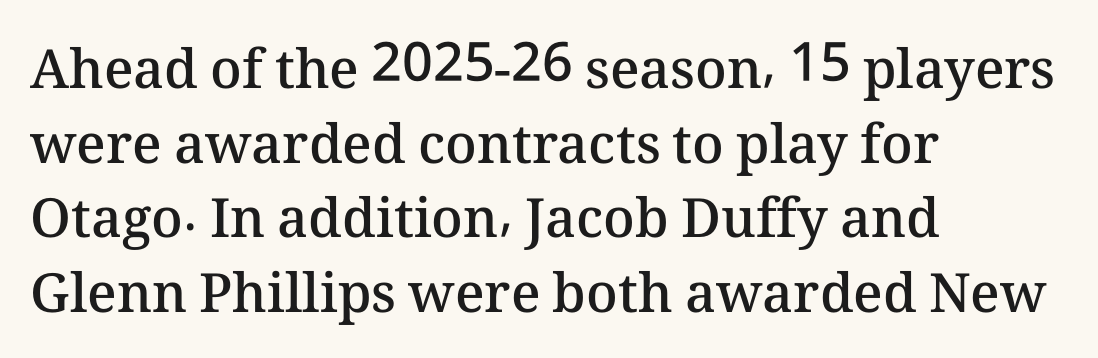
The axis of the letterforms is exactly vertical. These lines are set flush left with a ragged right edge. Here the designer chose a conventional face with non-uniform glyph widths. The space beneath each line is pristine and unruled. Baseline-to-baseline distance is the conventional proportion of letter height.
